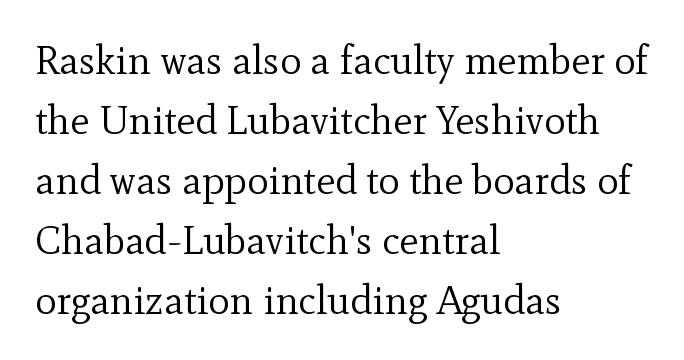
{"serif": "yes", "italic": "no", "bold": "no", "weight": "regular", "width": "normal", "x_height": "small", "monospaced": "no", "underline": "no", "align": "left", "line_spacing": "normal", "line_spacing_ratio": 1.5, "letter_spacing": "normal", "letter_spacing_em": 0.0, "glyph_px": 40}
